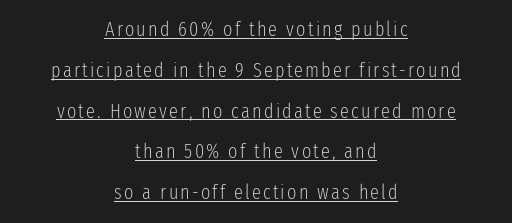
{"italic": "no", "bold": "no", "underline": "yes", "align": "center", "line_spacing": "loose", "line_spacing_ratio": 2.04, "glyph_px": 20}
